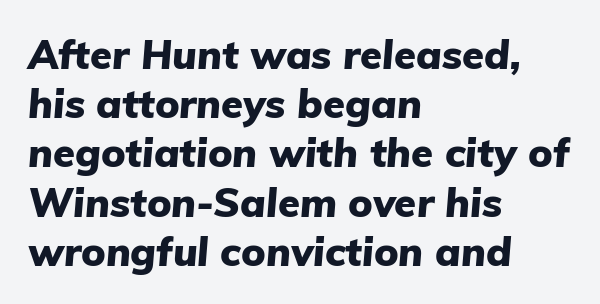
Q: Is the text bold? A: Yes.
Q: Is the text italic (slanted)? A: Yes, it leans right by about 5 degrees.
Q: Is the text underlined? A: No.
Q: How is the paragraph aligned? A: Left-aligned.
Q: Is the spacing between letters normal or unusually wide? A: Normal.
Q: Width (condensed, normal, or wide)? A: Normal.
Q: Stroke contrast? A: Low.
Q: x-height? A: Medium.
Q: Monospaced? A: No.
